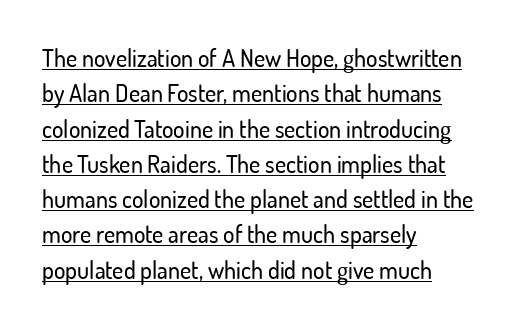
{"italic": "no", "underline": "yes", "align": "left", "line_spacing": "normal", "line_spacing_ratio": 1.47, "letter_spacing": "normal", "letter_spacing_em": 0.0, "glyph_px": 24}
